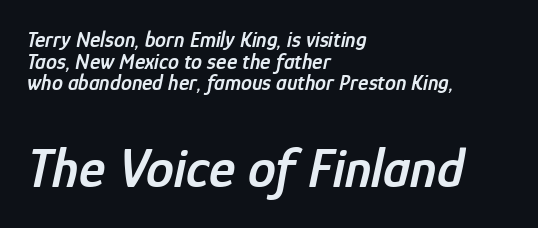
Q: Is the text bold? A: Semi-bold.
Q: Is the text italic (slanted)? A: Yes, it leans right by about 12 degrees.
Q: Is the text underlined? A: No.
Q: How is the paragraph aligned? A: Left-aligned.
Q: Is the spacing between letters normal or unusually wide? A: Normal.
Q: Is the spacing between lines tight, normal or loose? A: Tight.
Q: Which block of text is set in a larger size, the first (top) or the second (bottom)? A: The second (bottom) one.
Q: Width (condensed, normal, or wide)? A: Condensed.
Q: Stroke contrast? A: Low.
Q: x-height? A: Medium.
Q: Monospaced? A: No.
